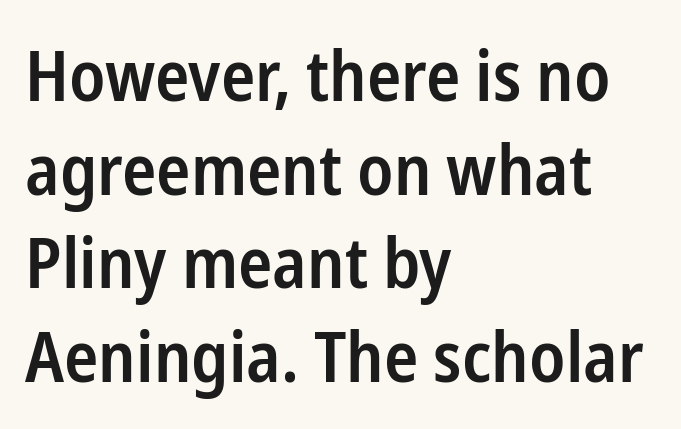
{"serif": "no", "italic": "no", "bold": "semi", "weight": "semibold", "width": "condensed", "stroke_contrast": "low", "x_height": "medium", "monospaced": "no", "underline": "no", "align": "left", "line_spacing": "normal", "line_spacing_ratio": 1.32, "letter_spacing": "normal", "letter_spacing_em": 0.0, "glyph_px": 71}
